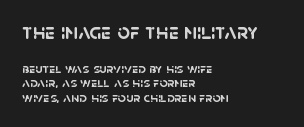
The image shows 22 px bold type; set left-aligned, tight line spacing (1.02x), normal letter spacing, not underlined; the first (top) block is 1.57x larger.
